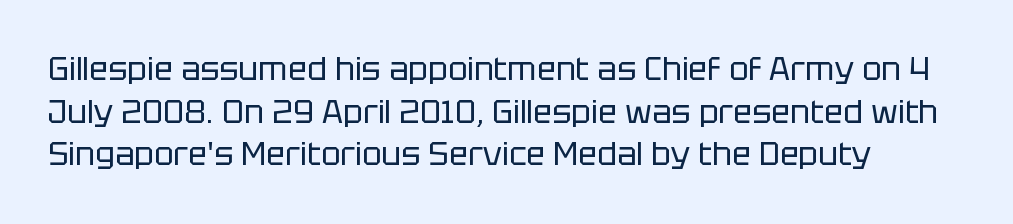
You could call the tracking neutral — neither tight nor loose. The words here are not underlined. Baseline-to-baseline distance is the conventional proportion of letter height. The letters advance in unequal steps, a hallmark of proportional type. The typeface has the unassuming heft of standard copy or less.
